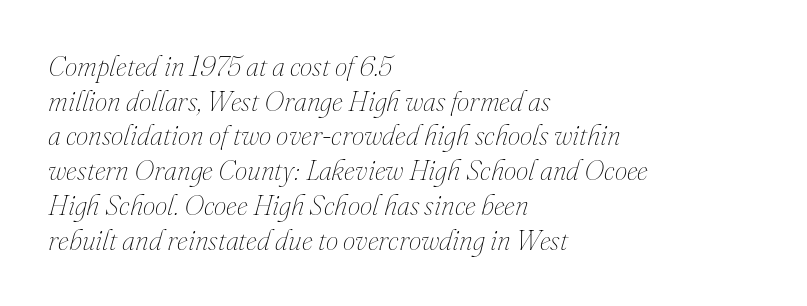
Q: Is the text bold? A: No.
Q: Is the text italic (slanted)? A: Yes, it leans right by about 16 degrees.
Q: Is the text underlined? A: No.
Q: How is the paragraph aligned? A: Left-aligned.
Q: Is the spacing between letters normal or unusually wide? A: Normal.
Q: Width (condensed, normal, or wide)? A: Normal.
Q: Stroke contrast? A: Medium.
Q: x-height? A: Small.
Q: Monospaced? A: No.
